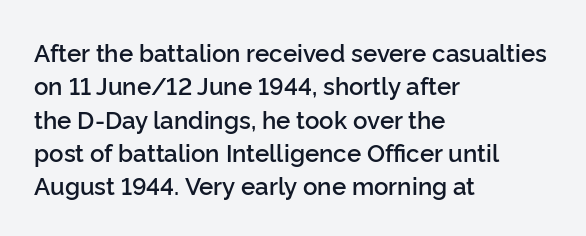
Does the lettering tilt? It doesn't — this is upright. Students, this is semibold: more ink than regular, less than bold. Is the block centered? No — it sits flush against the left margin. The block of text has a typical density, with ordinary space between rows.
